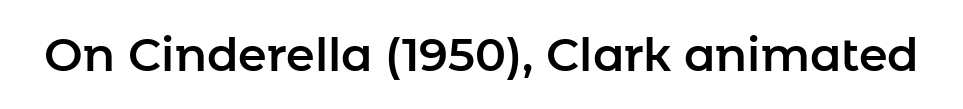
{"serif": "no", "italic": "no", "width": "normal", "stroke_contrast": "low", "x_height": "medium", "monospaced": "no", "underline": "no", "letter_spacing": "normal", "letter_spacing_em": 0.0, "glyph_px": 46}
